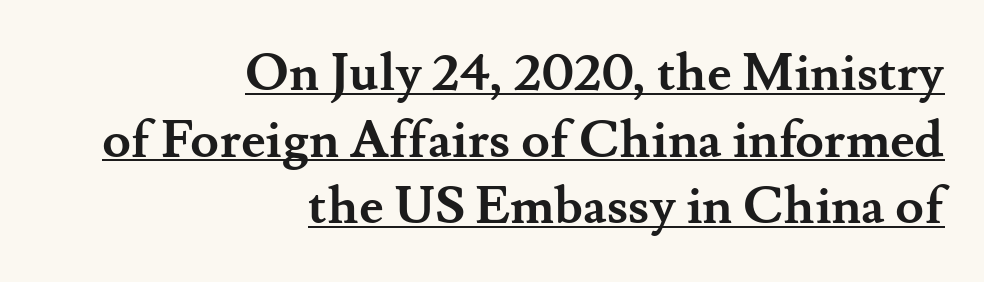
Q: Is the text bold? A: Yes.
Q: Is the text italic (slanted)? A: No, it is upright.
Q: Is the typeface a serif or a sans-serif typeface? A: Serif.
Q: Is the text underlined? A: Yes.
Q: How is the paragraph aligned? A: Right-aligned.
Q: Is the spacing between letters normal or unusually wide? A: Normal.
Q: Is the spacing between lines tight, normal or loose? A: Normal.
Q: Width (condensed, normal, or wide)? A: Normal.
Q: Stroke contrast? A: Medium.
Q: x-height? A: Small.
Q: Monospaced? A: No.
